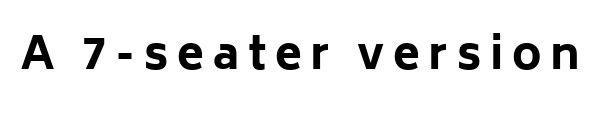
Q: Is the text bold? A: Yes.
Q: Is the text italic (slanted)? A: No, it is upright.
Q: Is the typeface a serif or a sans-serif typeface? A: Sans-serif.
Q: Is the text underlined? A: No.
Q: Is the spacing between letters normal or unusually wide? A: Unusually wide.
Q: Width (condensed, normal, or wide)? A: Normal.
Q: Stroke contrast? A: Low.
Q: x-height? A: Medium.
Q: Monospaced? A: No.
